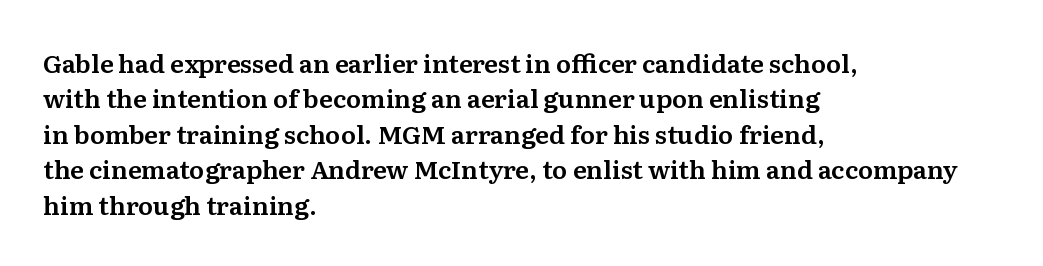
Q: Is the text italic (slanted)? A: No, it is upright.
Q: Is the text underlined? A: No.
Q: How is the paragraph aligned? A: Left-aligned.
Q: Is the spacing between letters normal or unusually wide? A: Normal.
Q: Is the spacing between lines tight, normal or loose? A: Normal.
